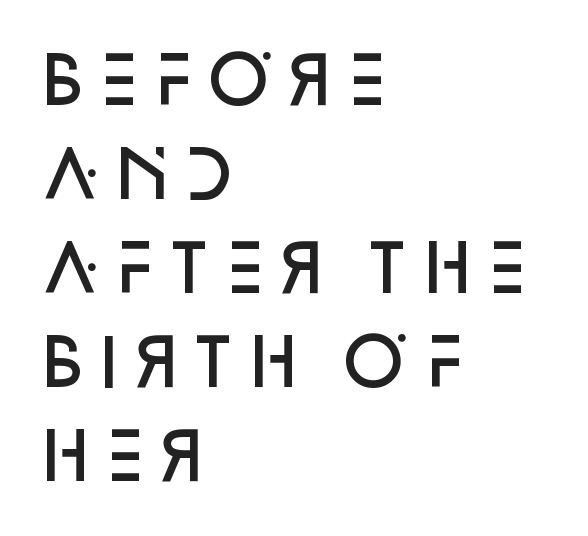
{"serif": "no", "italic": "no", "bold": "semi", "weight": "semibold", "width": "normal", "stroke_contrast": "low", "x_height": "large", "monospaced": "no", "underline": "no", "align": "left", "line_spacing": "normal", "line_spacing_ratio": 1.47, "letter_spacing": "normal", "letter_spacing_em": 0.0, "glyph_px": 64}
